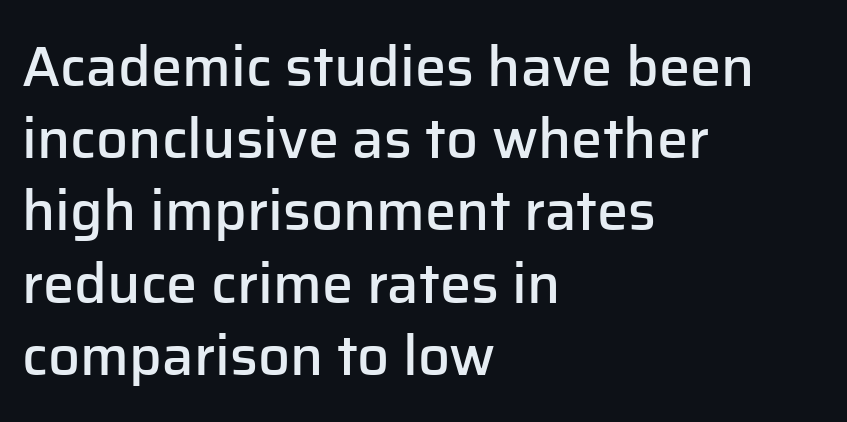
The paragraph has a hard left edge and a soft right edge. Nope, not italic — everything's standing straight. A bit beefed up — I'd call it semibold rather than bold. Check where the strokes stop: nothing finishes them off — pure sans. Check under the words: just untouched page. Look at the tracking — it's just the regular setting, nothing added.
